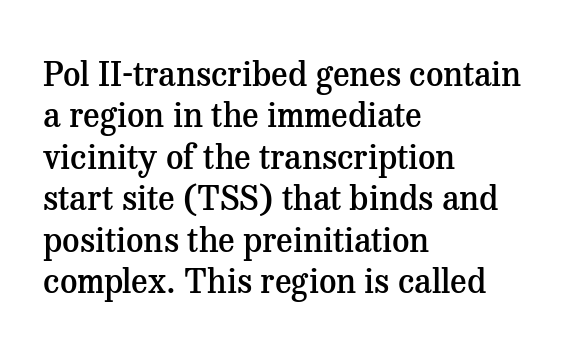
Q: Is the text bold? A: Semi-bold.
Q: Is the text italic (slanted)? A: No, it is upright.
Q: Is the typeface a serif or a sans-serif typeface? A: Serif.
Q: Is the text underlined? A: No.
Q: How is the paragraph aligned? A: Left-aligned.
Q: Is the spacing between letters normal or unusually wide? A: Normal.
Q: Width (condensed, normal, or wide)? A: Normal.
Q: Stroke contrast? A: Medium.
Q: x-height? A: Medium.
Q: Monospaced? A: No.
